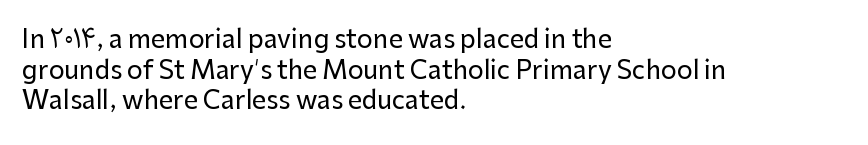
Q: Is the text italic (slanted)? A: No, it is upright.
Q: Is the text underlined? A: No.
Q: How is the paragraph aligned? A: Left-aligned.
Q: Is the spacing between letters normal or unusually wide? A: Normal.
